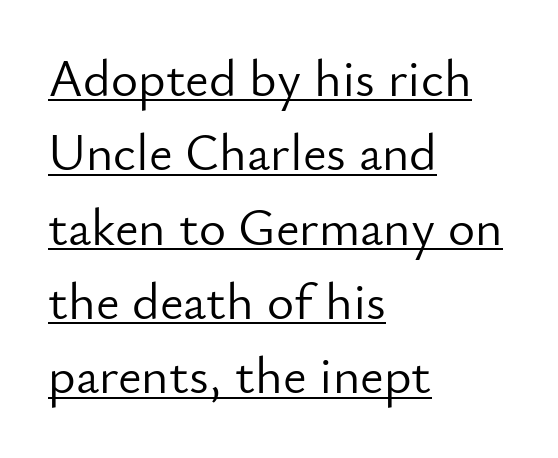
Q: Is the text bold? A: No.
Q: Is the text italic (slanted)? A: No, it is upright.
Q: Is the typeface a serif or a sans-serif typeface? A: Sans-serif.
Q: Is the text underlined? A: Yes.
Q: How is the paragraph aligned? A: Left-aligned.
Q: Is the spacing between letters normal or unusually wide? A: Normal.
Q: Is the spacing between lines tight, normal or loose? A: Normal.
Q: Width (condensed, normal, or wide)? A: Normal.
Q: Stroke contrast? A: Low.
Q: x-height? A: Small.
Q: Monospaced? A: No.
